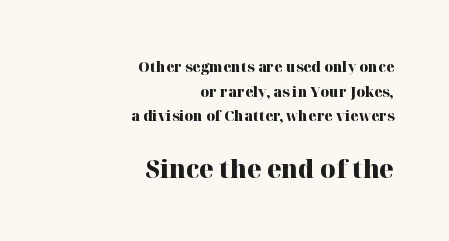
The image shows 26 px bold type, upright; set right-aligned, normal line spacing (1.64x), normal letter spacing, not underlined; the second (bottom) block is 1.73x larger.
